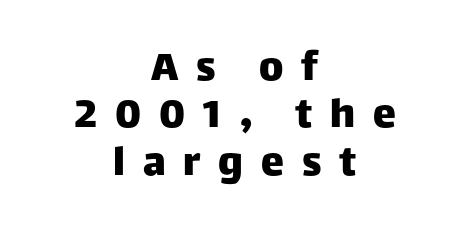
Q: Is the text italic (slanted)? A: No, it is upright.
Q: Is the typeface a serif or a sans-serif typeface? A: Sans-serif.
Q: Is the text underlined? A: No.
Q: How is the paragraph aligned? A: Centered.
Q: Is the spacing between letters normal or unusually wide? A: Unusually wide.
Q: Is the spacing between lines tight, normal or loose? A: Tight.
Q: Width (condensed, normal, or wide)? A: Normal.
Q: Stroke contrast? A: Low.
Q: x-height? A: Large.
Q: Monospaced? A: No.
